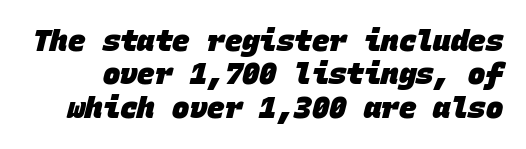
Q: Is the text bold? A: Yes.
Q: Is the typeface a serif or a sans-serif typeface? A: Sans-serif.
Q: Is the text underlined? A: No.
Q: Is the spacing between letters normal or unusually wide? A: Normal.
Q: Is the spacing between lines tight, normal or loose? A: Tight.
Q: Width (condensed, normal, or wide)? A: Normal.
Q: Stroke contrast? A: Low.
Q: x-height? A: Large.
Q: Monospaced? A: Yes.
